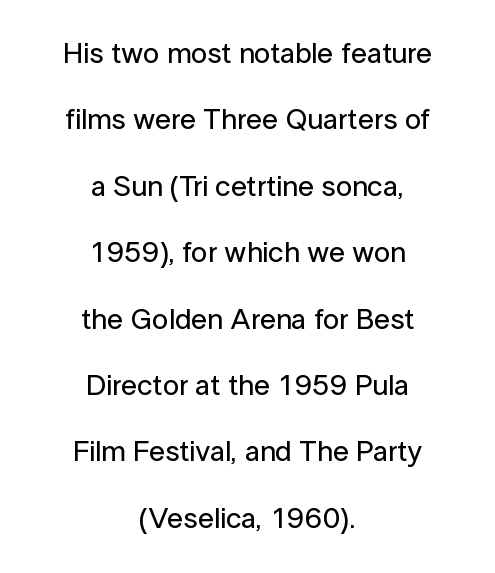
These lines stack symmetrically, like a column narrowing and widening about its center. Note the varied advance widths — an 'i' is clearly narrower than an 'm'. One glance says open: line gaps are wider than usual. The text was rendered using a sans face with plain stroke endings. The space directly below the letters is spotless. Glyph-to-glyph distance matches everyday printed text.
